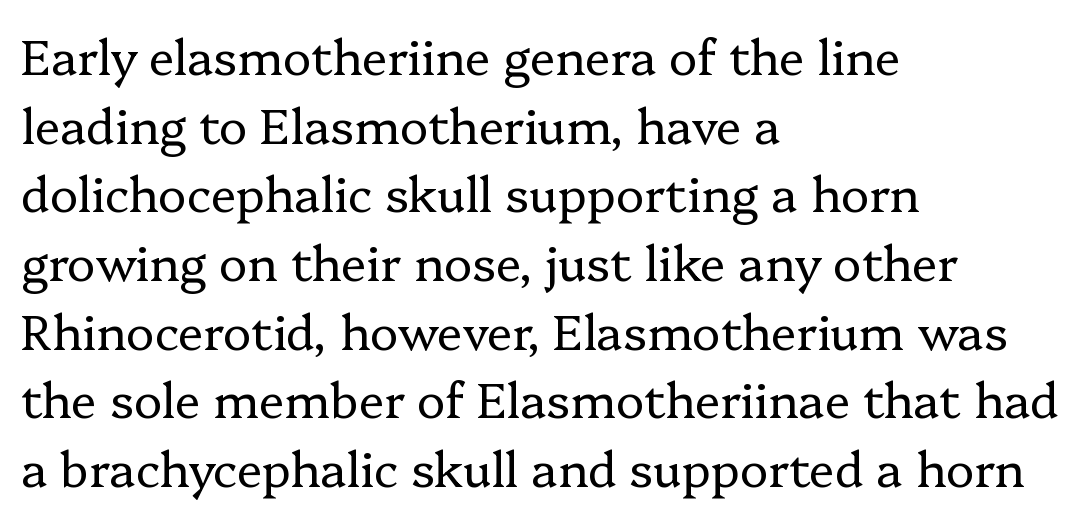
The passage shown is not underscored anywhere. Style check: upright. Character widths vary here, with narrow letters taking less room than wide ones. What kind of face is this? One with serifs.
